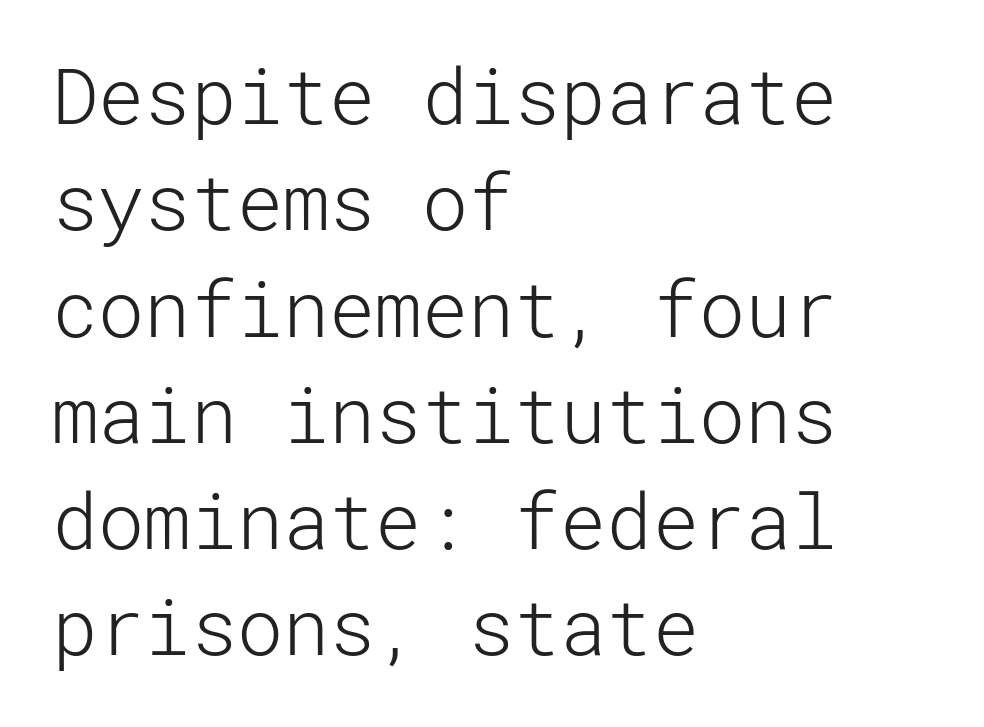
The space beneath each line is pristine and unruled. Does extra space separate the letters? No, they use regular spacing. The space between consecutive lines is moderate. Summary of weight: not heavy and not bold. The setting favours the left margin, as ordinary paragraphs usually do. Unlike italic type, these characters show no tilt at all.
